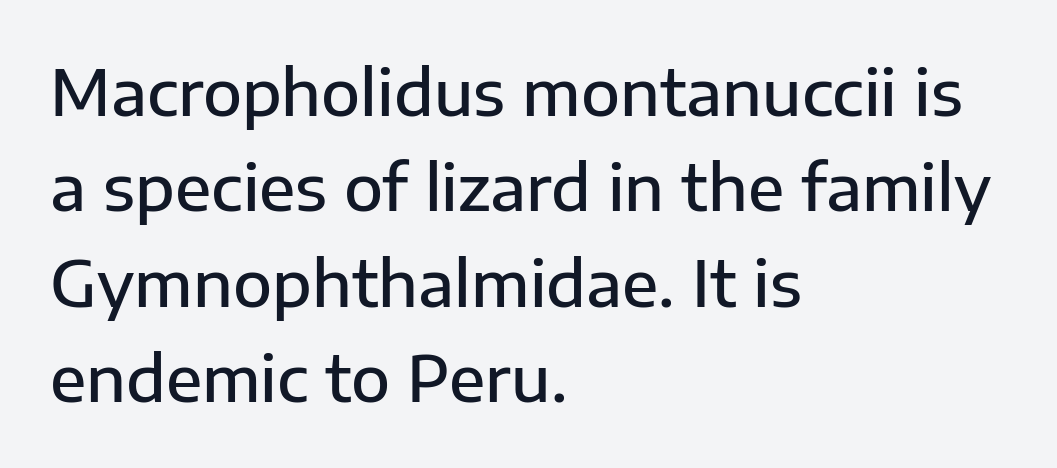
The image shows 64 px semibold sans-serif type, upright; set left-aligned, normal line spacing (1.49x), normal letter spacing, not underlined; low stroke contrast and a medium x-height.
